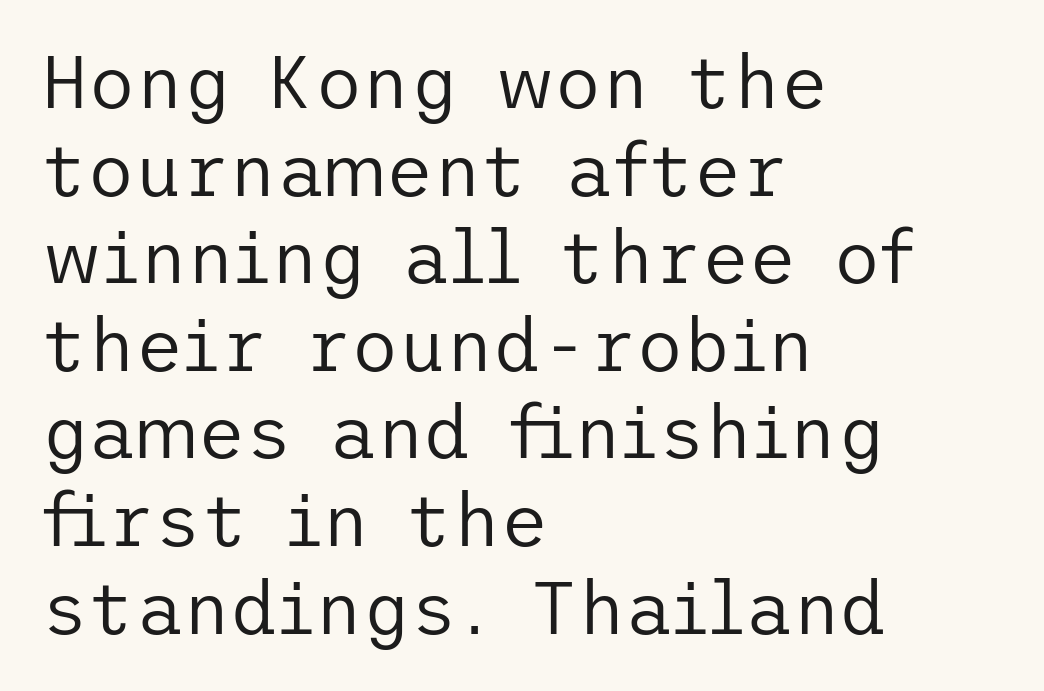
The setting favours the left margin, as ordinary paragraphs usually do. Descender tails drop into unmarked territory. The tracking reads as untouched default to a designer's eye. The text was rendered using a sans face with plain stroke endings. Posture: vertical. Is the type heavy? It reads as light-to-regular instead.
